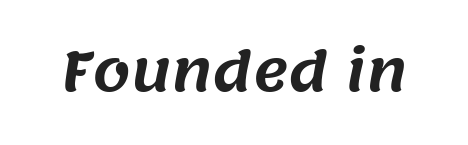
Q: Is the typeface a serif or a sans-serif typeface? A: Sans-serif.
Q: Is the text underlined? A: No.
Q: Is the spacing between letters normal or unusually wide? A: Normal.
Q: Width (condensed, normal, or wide)? A: Normal.
Q: Stroke contrast? A: Medium.
Q: x-height? A: Large.
Q: Monospaced? A: No.
